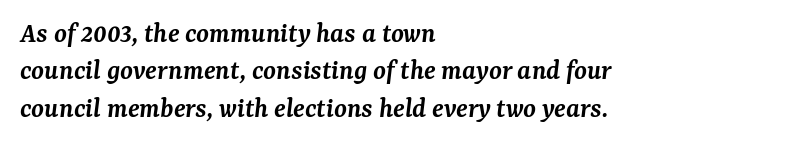
The image shows 29 px semibold serif type, italic (leaning right); set left-aligned, normal line spacing (1.29x), normal letter spacing, not underlined; medium stroke contrast and a medium x-height.
